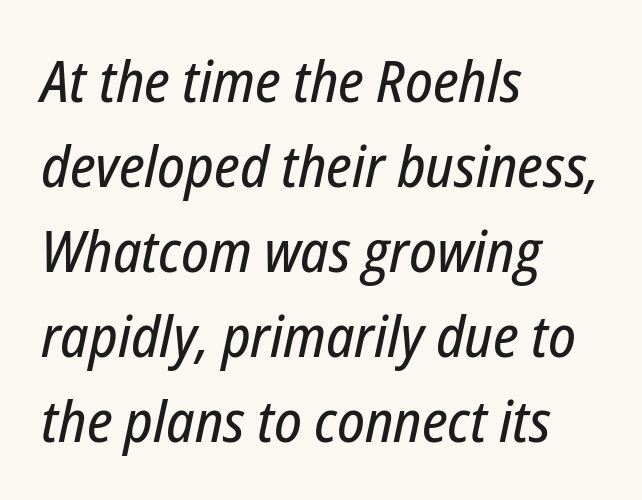
Q: Is the text italic (slanted)? A: Yes, it leans right by about 12 degrees.
Q: Is the text underlined? A: No.
Q: How is the paragraph aligned? A: Left-aligned.
Q: Is the spacing between letters normal or unusually wide? A: Normal.
Q: Is the spacing between lines tight, normal or loose? A: Normal.
Q: Width (condensed, normal, or wide)? A: Condensed.
Q: Stroke contrast? A: Low.
Q: x-height? A: Medium.
Q: Monospaced? A: No.
